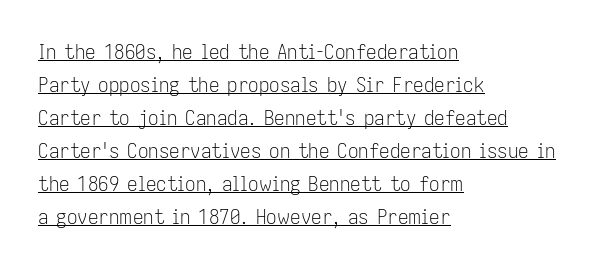
The image shows 21 px text type, upright; set left-aligned, normal line spacing (1.57x), normal letter spacing, underlined.
